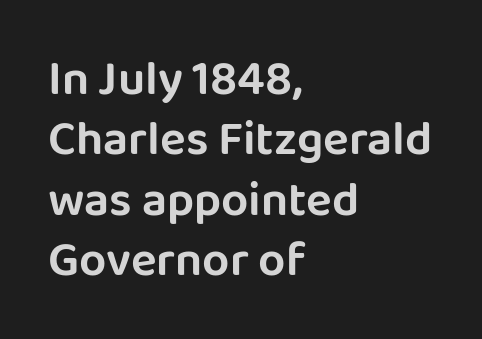
Q: Is the text italic (slanted)? A: No, it is upright.
Q: Is the typeface a serif or a sans-serif typeface? A: Sans-serif.
Q: Is the text underlined? A: No.
Q: How is the paragraph aligned? A: Left-aligned.
Q: Is the spacing between letters normal or unusually wide? A: Normal.
Q: Is the spacing between lines tight, normal or loose? A: Normal.
Q: Width (condensed, normal, or wide)? A: Normal.
Q: Stroke contrast? A: Low.
Q: x-height? A: Large.
Q: Monospaced? A: No.
